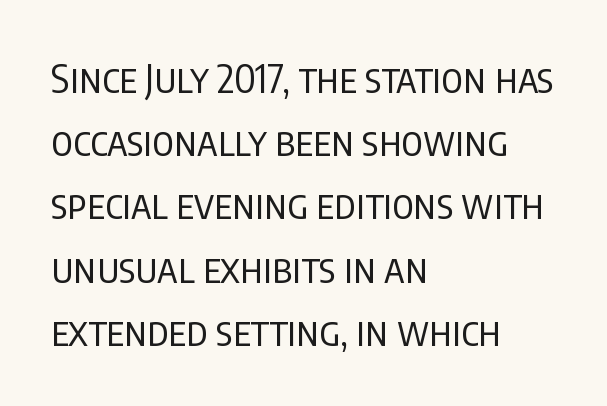
{"serif": "no", "italic": "no", "bold": "no", "weight": "regular", "width": "condensed", "stroke_contrast": "low", "x_height": "large", "monospaced": "no", "underline": "no", "align": "left", "line_spacing": "normal", "line_spacing_ratio": 1.58, "letter_spacing": "normal", "letter_spacing_em": 0.0, "glyph_px": 40}
